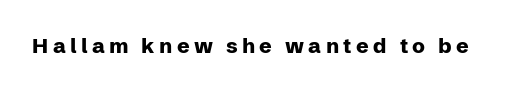
{"italic": "no", "bold": "yes", "underline": "no", "letter_spacing": "wide", "letter_spacing_em": 0.21, "glyph_px": 21}
